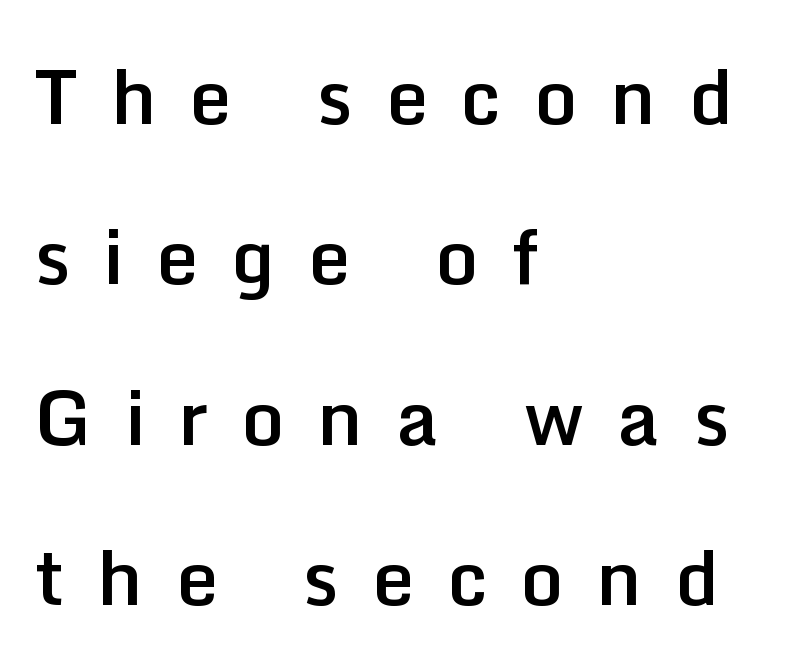
{"serif": "no", "italic": "no", "bold": "semi", "weight": "semibold", "width": "normal", "stroke_contrast": "low", "x_height": "medium", "monospaced": "no", "underline": "no", "align": "left", "line_spacing": "loose", "line_spacing_ratio": 2.14, "letter_spacing": "wide", "letter_spacing_em": 0.44, "glyph_px": 75}
